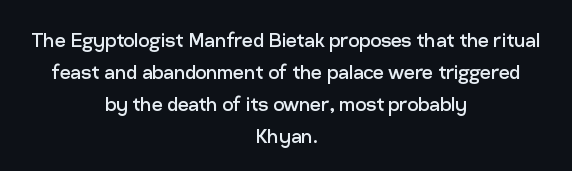
{"italic": "no", "bold": "no", "underline": "no", "align": "center", "line_spacing": "normal", "line_spacing_ratio": 1.34, "letter_spacing": "normal", "letter_spacing_em": 0.0, "glyph_px": 24}
